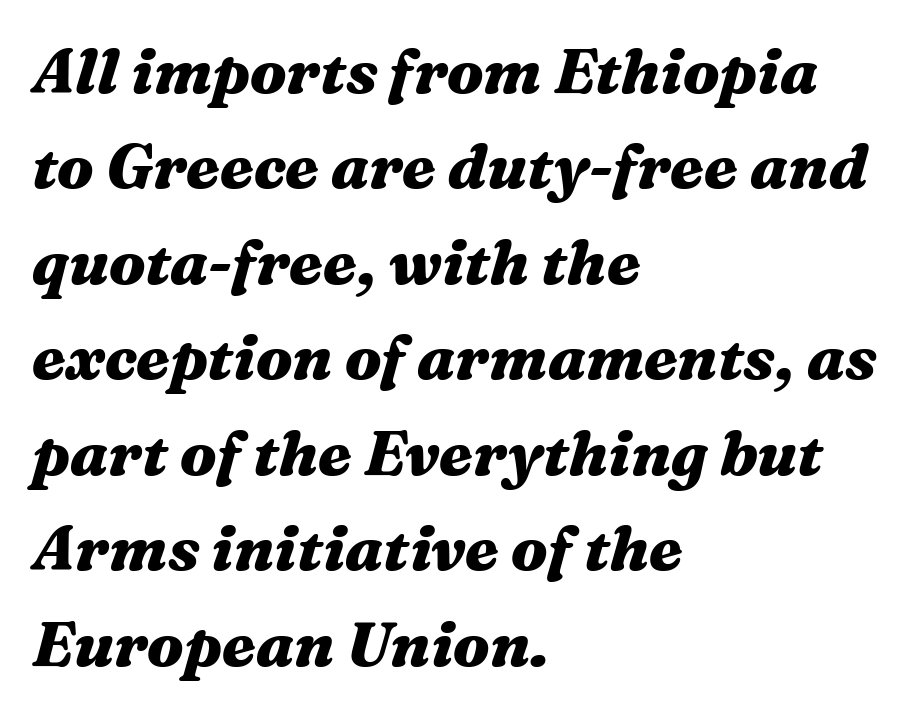
Emphasis-style slanted type is in use. If you drew a ruler down the left edge, every line would touch it. You could not count columns in this text — the font is proportionally spaced. Honestly, there is no underline to notice here at all. These words are printed bold, with thick strokes throughout. The passage shown stacks its lines at a standard gap.
